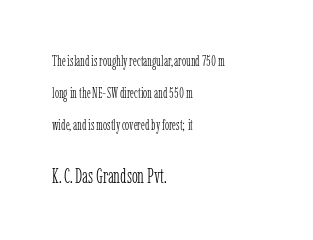
The image shows 20 px text type, upright; set left-aligned, loose line spacing (2.28x), normal letter spacing, not underlined; the second (bottom) block is 1.43x larger.
